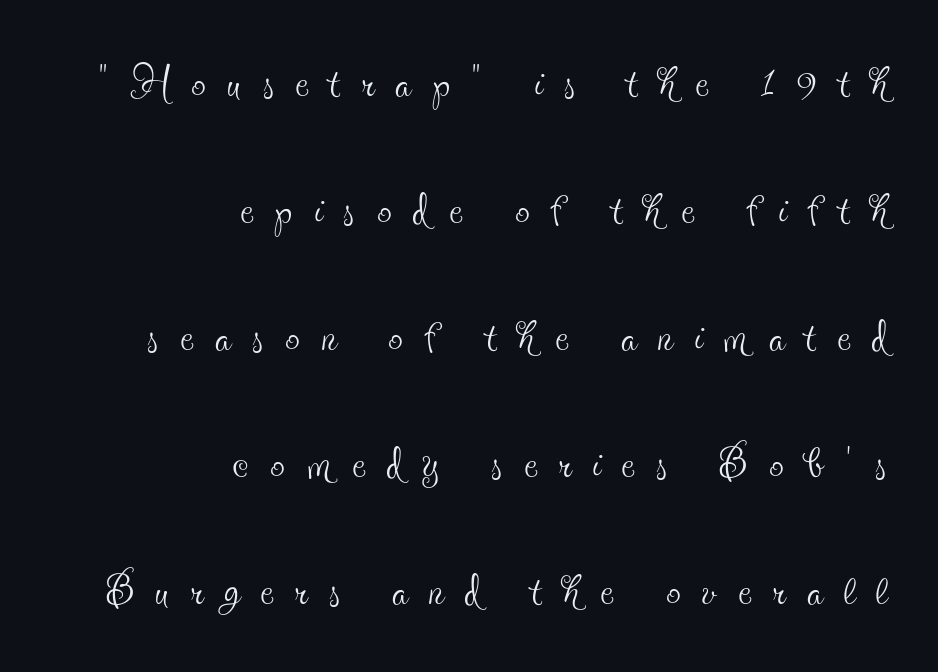
{"serif": "yes", "bold": "no", "weight": "thin", "width": "condensed", "x_height": "small", "monospaced": "no", "underline": "no", "align": "right", "line_spacing": "loose", "line_spacing_ratio": 2.19, "letter_spacing": "wide", "letter_spacing_em": 0.37, "glyph_px": 58}
